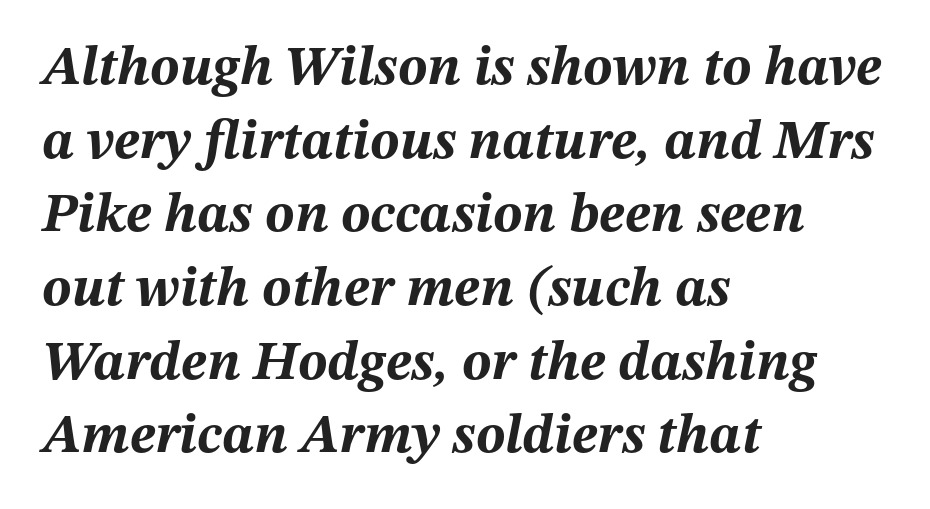
Horizontally, the lines are justified to the leading edge only. The type is set solid horizontally, with unmodified tracking. Does the weight exceed regular? Yes, all the way to bold. Varying glyph widths throughout — classic text-font behaviour.
